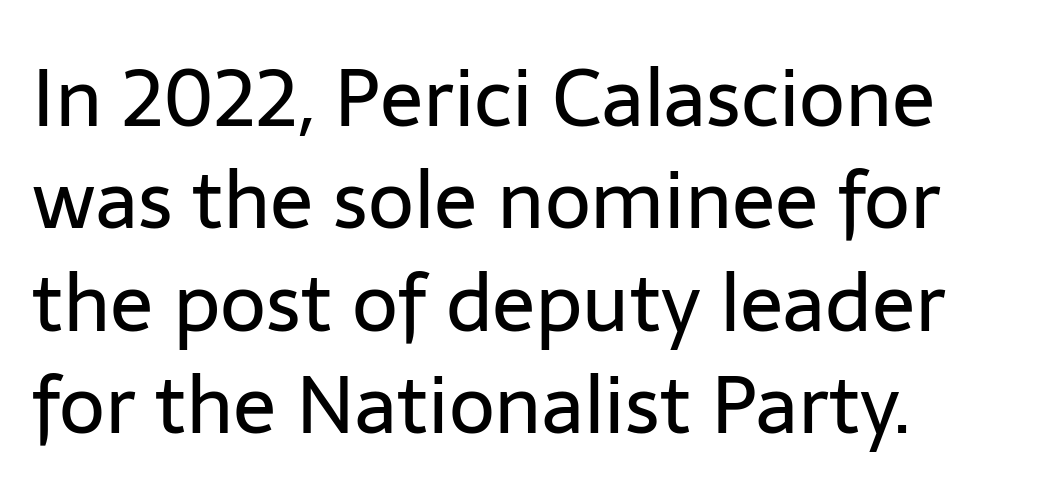
Q: Is the text bold? A: No.
Q: Is the text italic (slanted)? A: No, it is upright.
Q: Is the typeface a serif or a sans-serif typeface? A: Sans-serif.
Q: Is the text underlined? A: No.
Q: How is the paragraph aligned? A: Left-aligned.
Q: Is the spacing between letters normal or unusually wide? A: Normal.
Q: Is the spacing between lines tight, normal or loose? A: Normal.
Q: Width (condensed, normal, or wide)? A: Normal.
Q: Stroke contrast? A: Low.
Q: x-height? A: Medium.
Q: Monospaced? A: No.
